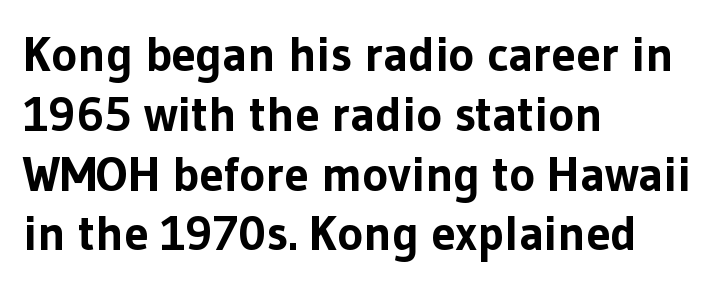
Serif or sans? Sans — the stroke terminals are bare. Honestly, there is no underline to notice here at all. Inter-character spacing is left at the font's built-in metrics. The passage is arranged the way most books set body copy — flush left. Vertical strokes here are truly vertical.
